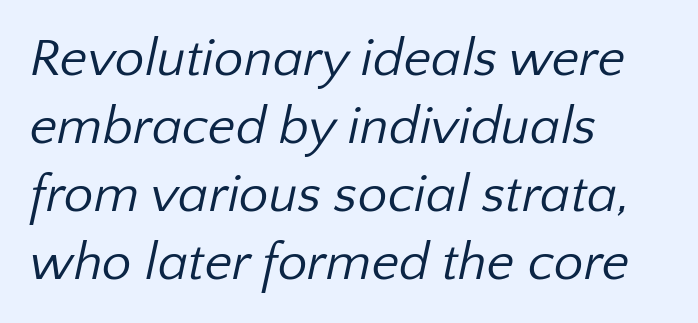
{"serif": "no", "bold": "no", "weight": "regular", "width": "normal", "stroke_contrast": "low", "x_height": "medium", "monospaced": "no", "underline": "no", "align": "left", "line_spacing": "normal", "line_spacing_ratio": 1.28, "letter_spacing": "normal", "letter_spacing_em": 0.0, "glyph_px": 53}
